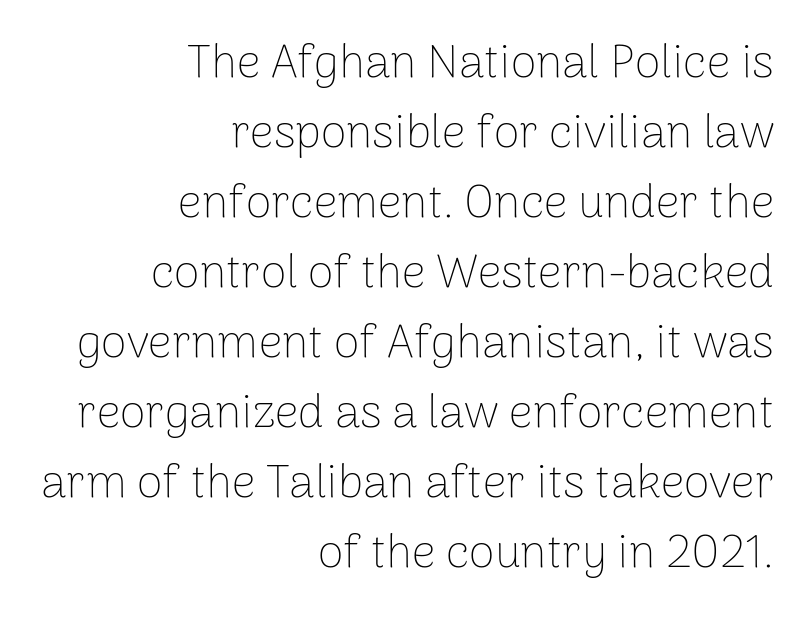
{"serif": "no", "italic": "no", "bold": "no", "weight": "thin", "width": "normal", "stroke_contrast": "low", "x_height": "medium", "monospaced": "no", "underline": "no", "align": "right", "line_spacing": "normal", "line_spacing_ratio": 1.49, "letter_spacing": "normal", "letter_spacing_em": 0.0, "glyph_px": 47}
